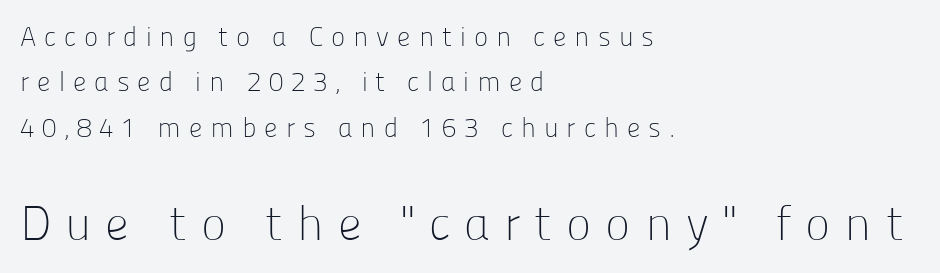
{"serif": "no", "italic": "no", "bold": "no", "weight": "light", "width": "normal", "stroke_contrast": "low", "x_height": "medium", "monospaced": "no", "underline": "no", "align": "left", "line_spacing": "normal", "line_spacing_ratio": 1.68, "letter_spacing": "wide", "letter_spacing_em": 0.29, "larger_block": "second", "size_ratio": 1.78, "glyph_px": 48}
